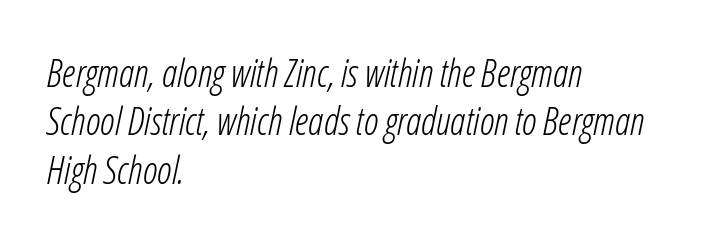
Stems here are at most as thick as an everyday book face. Proportional: the letters do not fall into vertical columns. Italic? Definitely — the glyphs are oblique. Standard letterfit; no display-style spreading of the glyphs. Vertical spacing — default.
